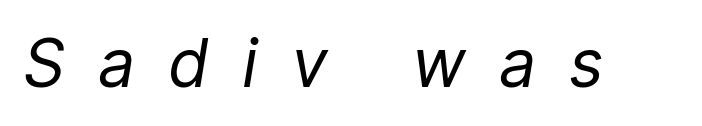
{"italic": "yes", "lean": "right", "slant_degrees": 9, "bold": "no", "weight": "regular", "width": "normal", "stroke_contrast": "low", "x_height": "medium", "monospaced": "no", "underline": "no", "letter_spacing": "wide", "letter_spacing_em": 0.5, "glyph_px": 66}
